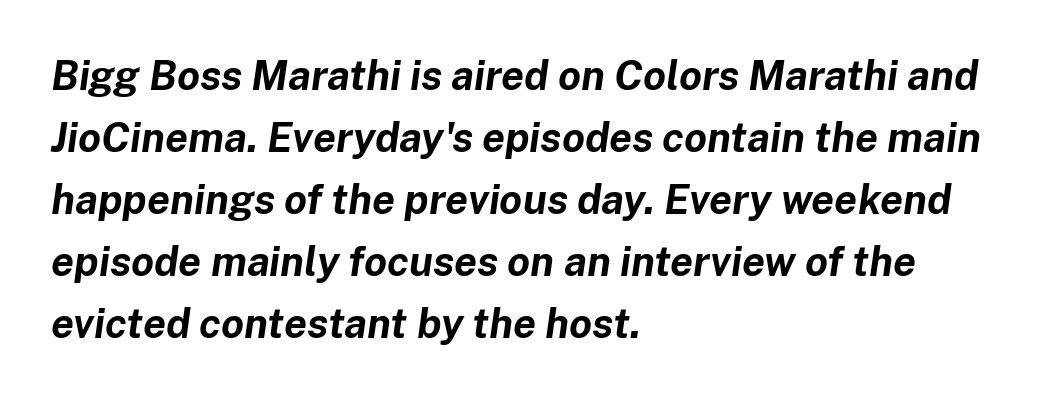
{"italic": "yes", "lean": "right", "slant_degrees": 8, "bold": "yes", "weight": "bold", "width": "normal", "stroke_contrast": "low", "x_height": "medium", "monospaced": "no", "underline": "no", "align": "left", "line_spacing": "normal", "line_spacing_ratio": 1.51, "letter_spacing": "normal", "letter_spacing_em": 0.0, "glyph_px": 41}
